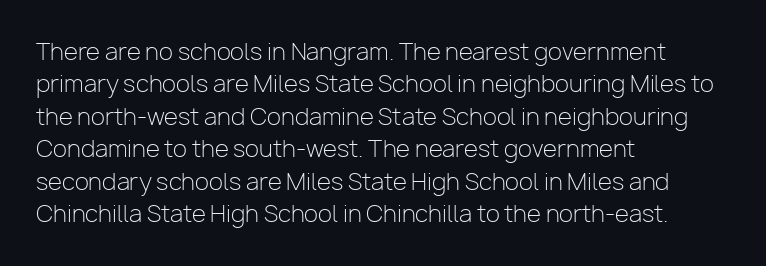
The image shows 23 px text type, upright; set left-aligned, normal line spacing (1.41x), normal letter spacing, not underlined.
